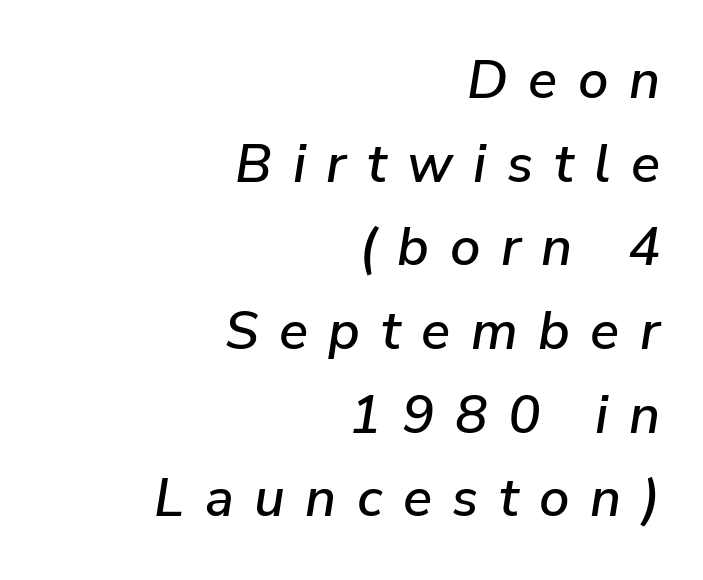
The passage shown has open, widely tracked lettering throughout. The rendering anchors every line to the right-hand side. Does the lettering tilt? It does — this is italic. This rendering features lettering with no underline. The rendering uses natural spacing where letterforms have individual widths. This sample keeps an unexceptional amount of space between lines.
